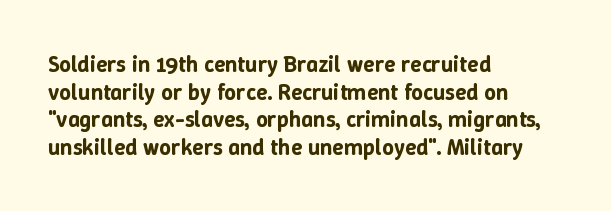
The line texture is even and compact thanks to regular tracking. These lines stack with their left ends in a neat column. The lettering stays uniformly vertical, giving the passage a roman look. Check the space under the baseline: it is left empty.
